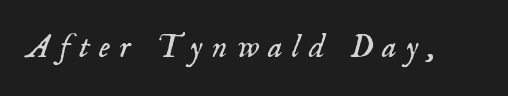
The image shows 33 px light serif type, italic (leaning right); set unusually wide letter spacing (+0.28 em), not underlined; low stroke contrast and a small x-height.
